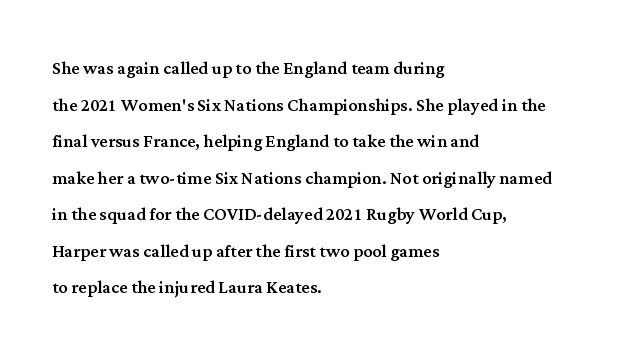
Rendered with straight, roman letterforms. Notice how the passage keeps a crisp vertical edge on the left only. A typesetter would call this leading conventional body-copy spacing. Is the letter spacing exaggerated? No — it looks like the ordinary default.
